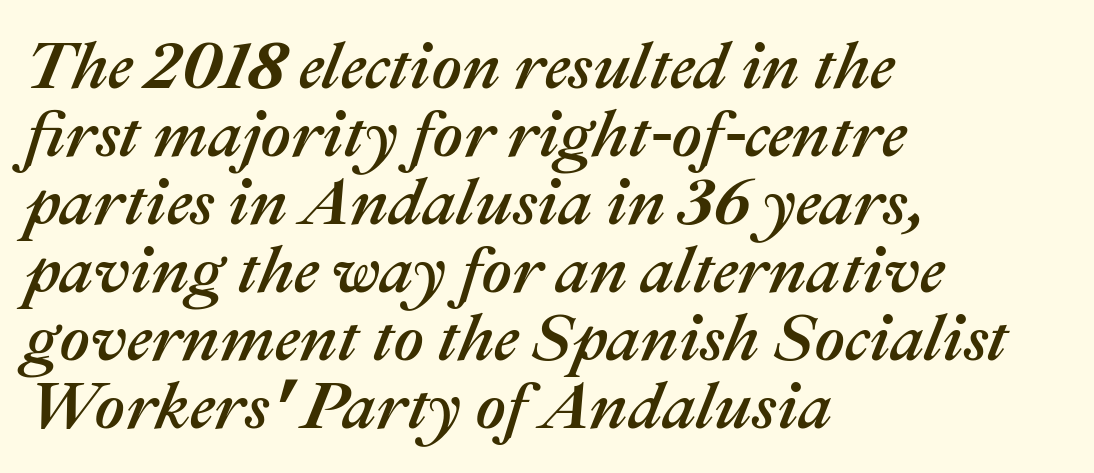
The image shows 66 px text type, italic (leaning right); set left-aligned, tight line spacing (1.03x), normal letter spacing, not underlined; medium stroke contrast and a medium x-height.
